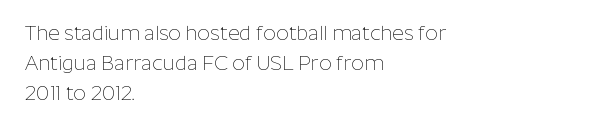
The image shows 20 px text type, upright; set left-aligned, normal line spacing (1.49x), normal letter spacing, not underlined.
